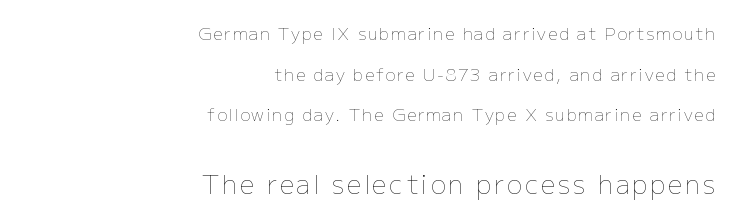
{"italic": "no", "bold": "no", "underline": "no", "align": "right", "line_spacing": "loose", "line_spacing_ratio": 2.39, "larger_block": "second", "size_ratio": 1.53, "glyph_px": 26}
